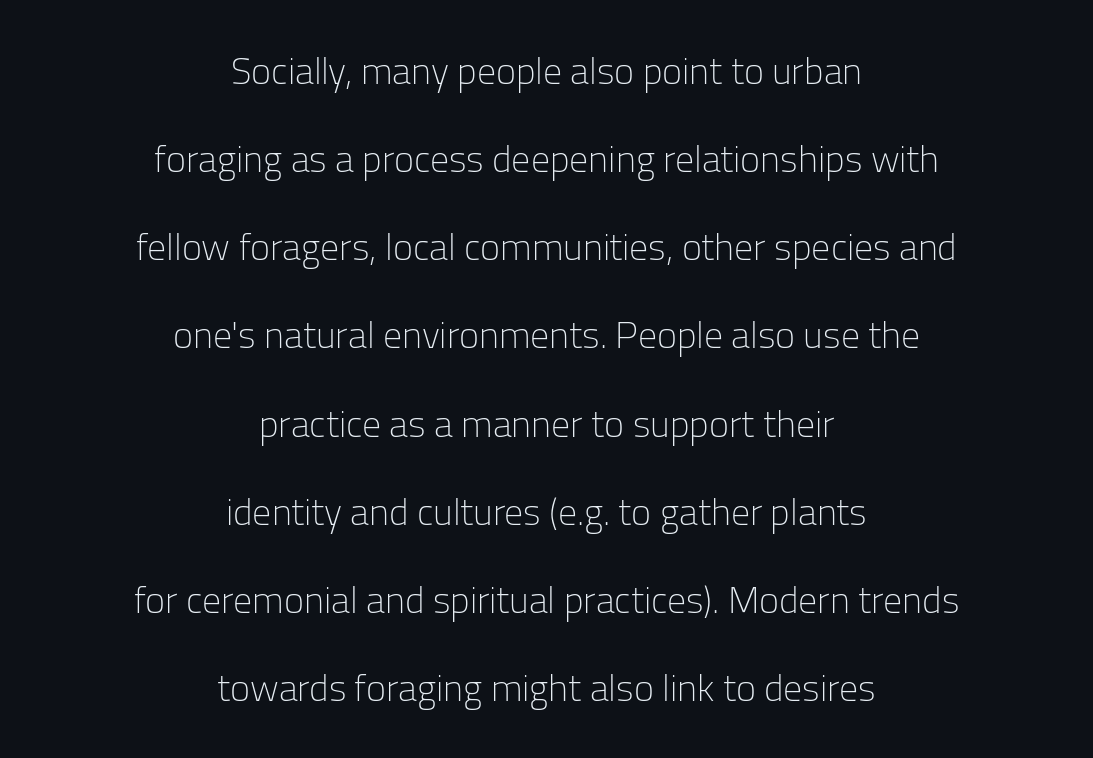
The image shows 38 px light sans-serif type, upright; set centered, loose line spacing (2.32x), normal letter spacing, not underlined; low stroke contrast and a medium x-height.
